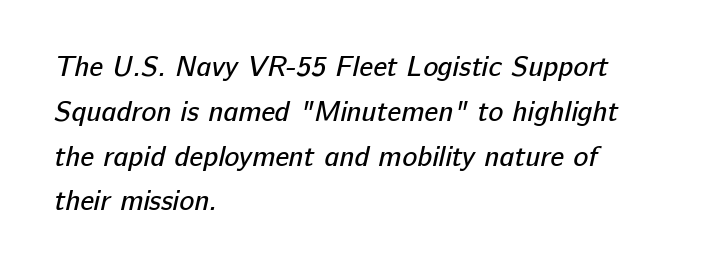
Q: Is the text bold? A: No.
Q: Is the typeface a serif or a sans-serif typeface? A: Sans-serif.
Q: Is the text underlined? A: No.
Q: How is the paragraph aligned? A: Left-aligned.
Q: Is the spacing between letters normal or unusually wide? A: Normal.
Q: Is the spacing between lines tight, normal or loose? A: Normal.
Q: Width (condensed, normal, or wide)? A: Normal.
Q: Stroke contrast? A: Low.
Q: x-height? A: Medium.
Q: Monospaced? A: No.
